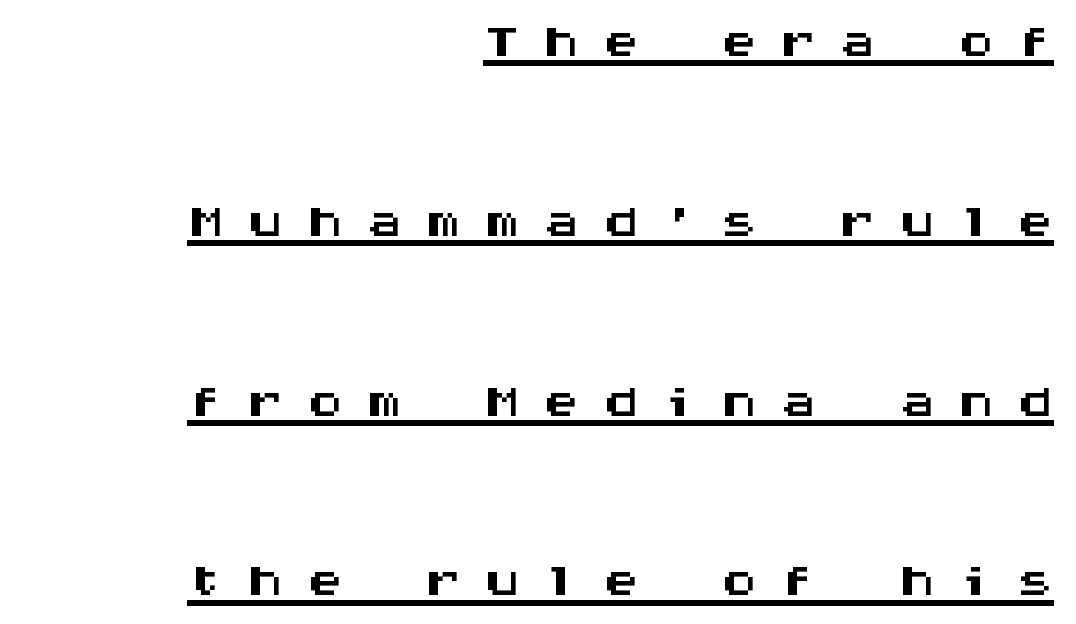
The image shows 74 px wide sans-serif type, upright, monospaced; set right-aligned, loose line spacing (2.43x), unusually wide letter spacing (+0.3 em), underlined; medium stroke contrast and a large x-height.
